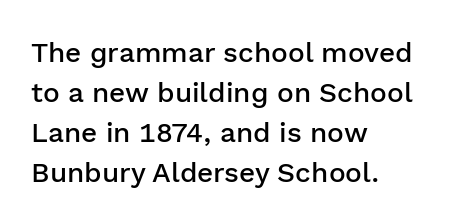
{"serif": "no", "italic": "no", "bold": "semi", "weight": "semibold", "width": "normal", "stroke_contrast": "low", "x_height": "medium", "monospaced": "no", "underline": "no", "align": "left", "line_spacing": "normal", "line_spacing_ratio": 1.43, "letter_spacing": "normal", "letter_spacing_em": 0.0, "glyph_px": 28}
